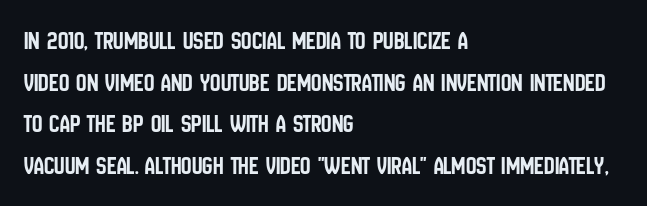
The glyphs are unaccompanied by any horizontal stroke below them. Nope, not italic — everything's standing straight. This sample keeps an unexceptional amount of space between lines. The lines are quadded left. Characters follow at the spacing the type designer built in.
